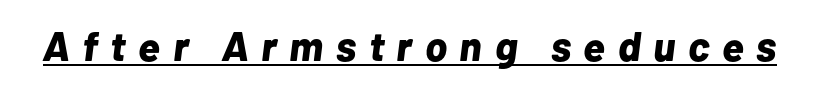
Q: Is the text bold? A: Yes.
Q: Is the text italic (slanted)? A: Yes, it leans right by about 7 degrees.
Q: Is the text underlined? A: Yes.
Q: Is the spacing between letters normal or unusually wide? A: Unusually wide.
Q: Width (condensed, normal, or wide)? A: Normal.
Q: Stroke contrast? A: Low.
Q: x-height? A: Medium.
Q: Monospaced? A: No.
